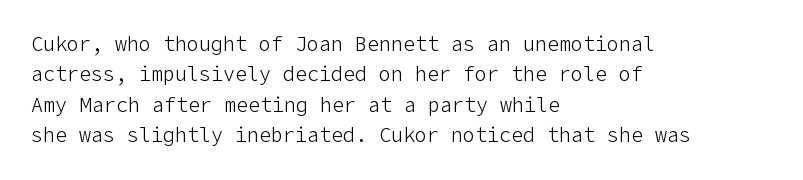
The typesetting does not lean heavy: it is not bold. Words appear dense and cohesive because spacing is normal. Every character sits straight up, as roman type does. What's the leading like? Ordinary, nothing unusual. Glance below the letters and you will spot only blank space.
